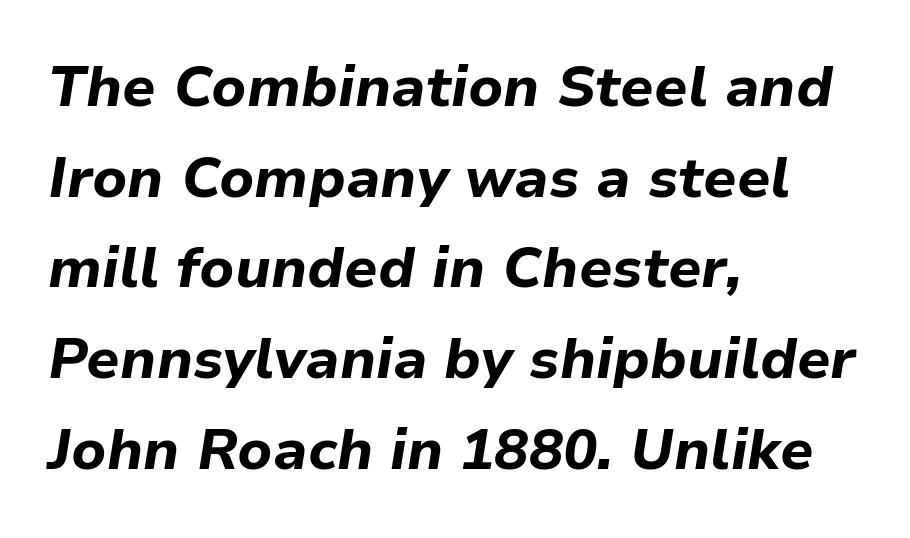
The image shows 57 px bold type, italic (leaning right); set left-aligned, normal line spacing (1.59x), normal letter spacing, not underlined; low stroke contrast and a medium x-height.
